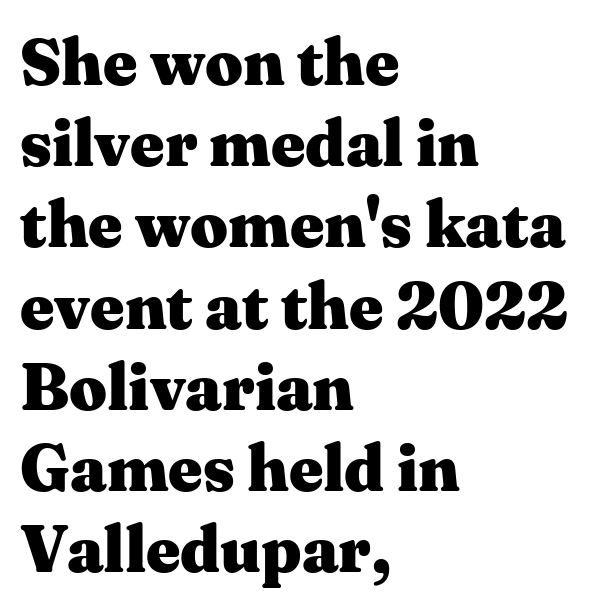
The image shows 66 px heavy, wide serif type, upright; set left-aligned, line spacing 1.23x, normal letter spacing, not underlined; medium stroke contrast and a medium x-height.
